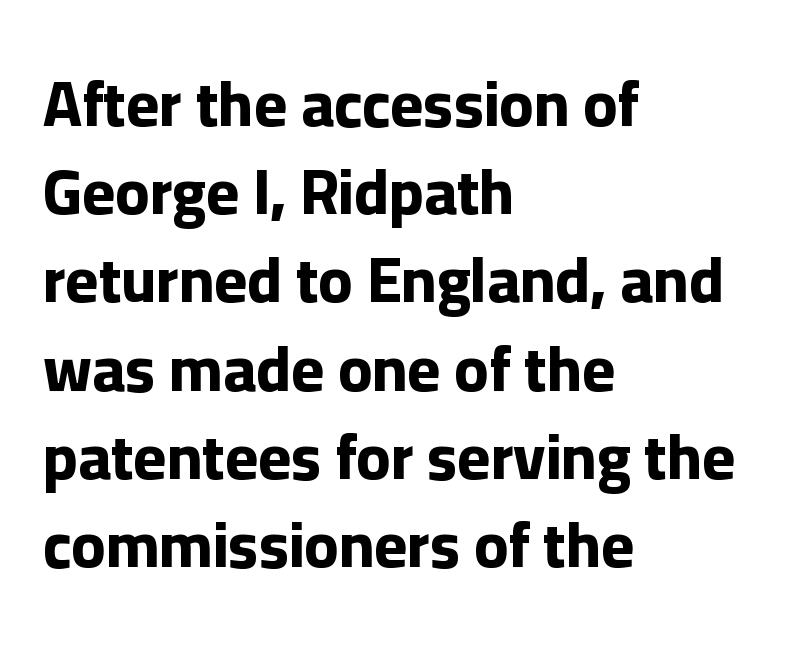
Ordinary non-slanted type is in use. Successive baselines arrive at the customary interval. This sample uses plain, unmodified letter spacing. Weight check: bold — yes, fully. This sample has the flowing, uneven cadence of proportional lettering.
